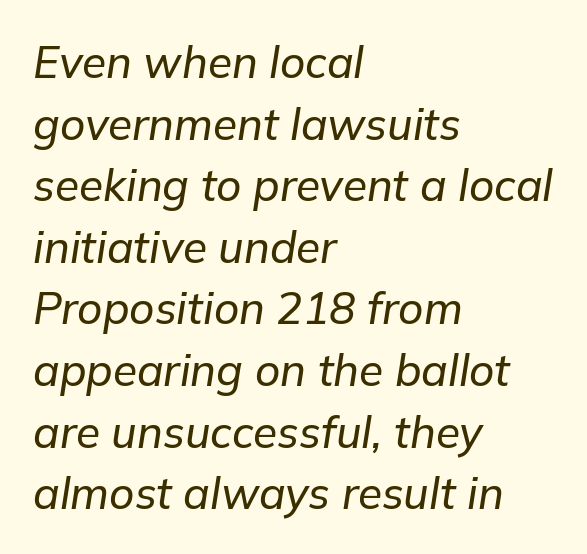
The image shows 44 px text type, italic (leaning right); set left-aligned, normal line spacing (1.4x), normal letter spacing, not underlined; low stroke contrast and a medium x-height.
